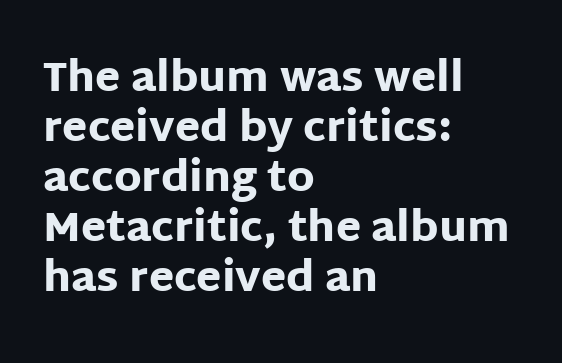
There is no visible air inserted between adjacent glyphs. Every character sits straight up, as roman type does. Glance below the letters and you will spot only blank space. The face used here is proportionally spaced, like ordinary book or web type. Check where the strokes stop: nothing finishes them off — pure sans. Weight: bold.
